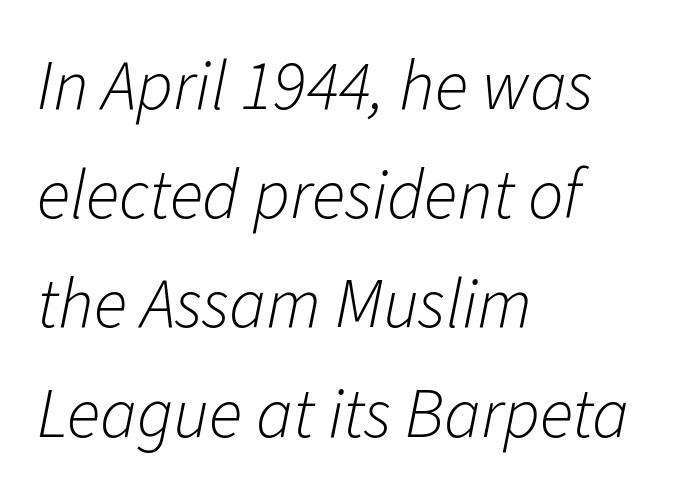
Q: Is the text bold? A: No.
Q: Is the text italic (slanted)? A: Yes, it leans right by about 11 degrees.
Q: Is the text underlined? A: No.
Q: How is the paragraph aligned? A: Left-aligned.
Q: Is the spacing between letters normal or unusually wide? A: Normal.
Q: Is the spacing between lines tight, normal or loose? A: Normal.
Q: Width (condensed, normal, or wide)? A: Normal.
Q: Stroke contrast? A: Low.
Q: x-height? A: Medium.
Q: Monospaced? A: No.
